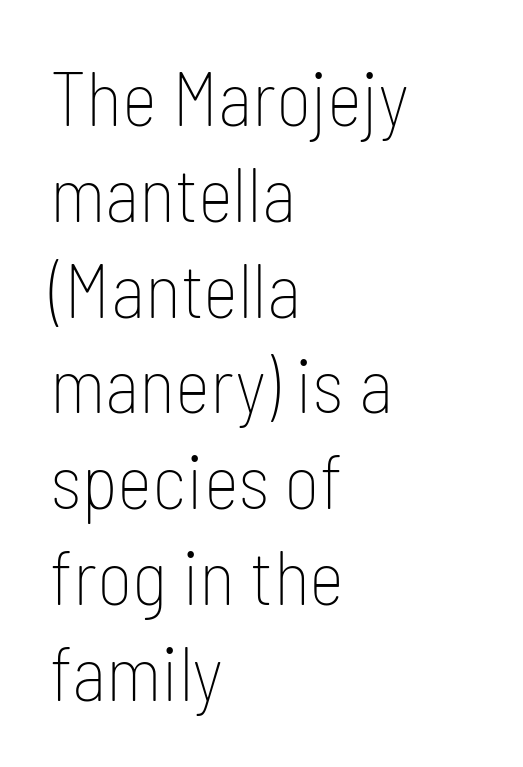
Designer's note — italics off, roman on. Looks like regular typesetting: each glyph gets only the width it needs. No heavy texture on the line: the type isn't bold. Letters rest on an invisible, unmarked baseline. Honestly, the row spacing looks completely unremarkable.
